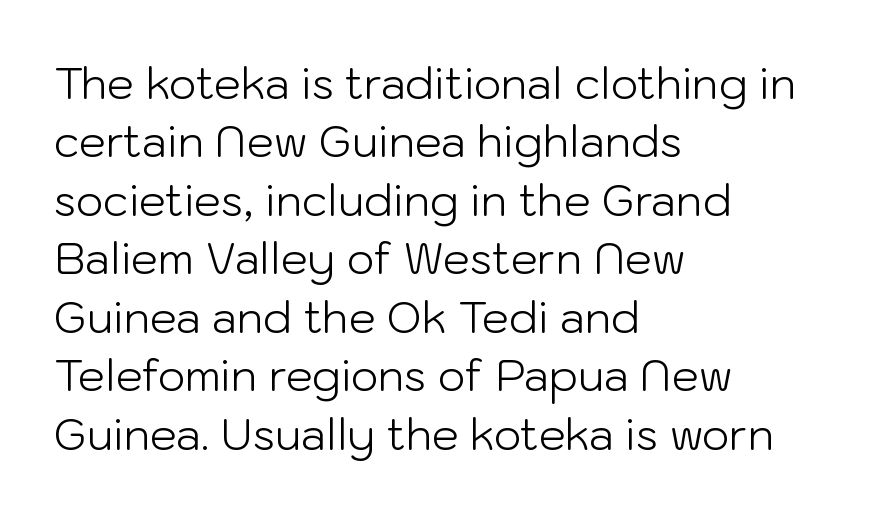
The image shows 43 px light sans-serif type, upright; set left-aligned, normal line spacing (1.36x), normal letter spacing, not underlined; low stroke contrast and a medium x-height.
